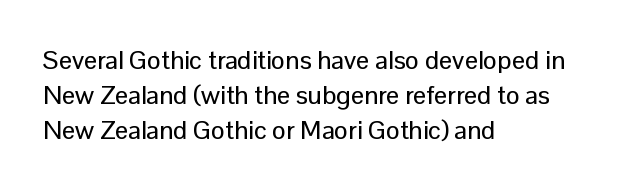
Upright lettering throughout. A classic flush-left, rag-right setting is used for this passage. Underlining? Definitely not there. The passage shown stacks its lines at a standard gap. The letterforms sit shoulder to shoulder at normal distance.
